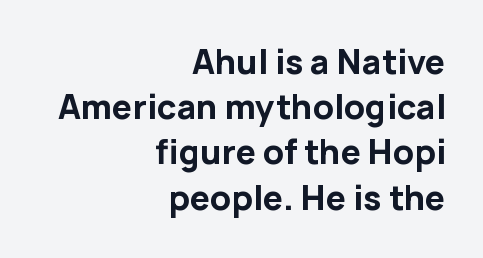
{"serif": "no", "italic": "no", "bold": "yes", "weight": "bold", "width": "normal", "stroke_contrast": "low", "x_height": "medium", "monospaced": "no", "underline": "no", "align": "right", "line_spacing": "normal", "line_spacing_ratio": 1.33, "letter_spacing": "normal", "letter_spacing_em": 0.0, "glyph_px": 34}
